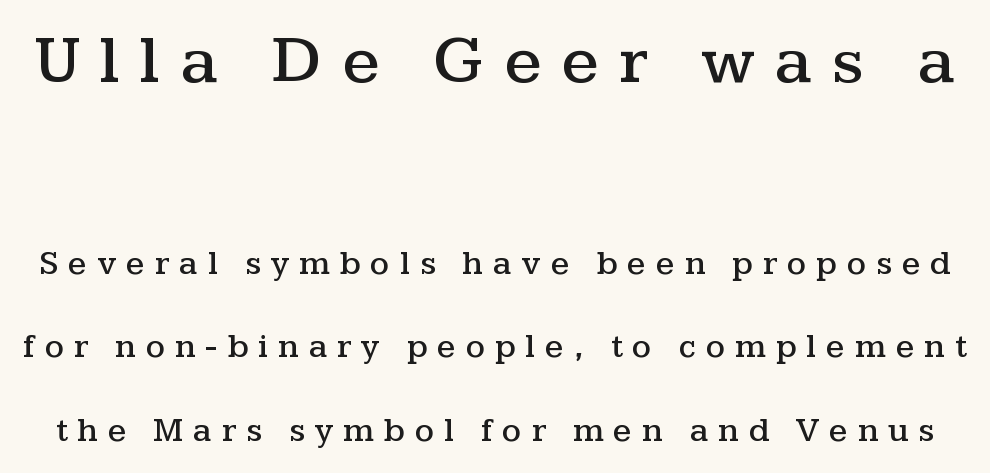
Large over small — that's the arrangement of the two blocks here. A typesetter would label this face a serif. Lines of text with bare space underneath. Style check: upright. The letters are spread apart with noticeably loose tracking. The face used here is proportionally spaced, like ordinary book or web type.
